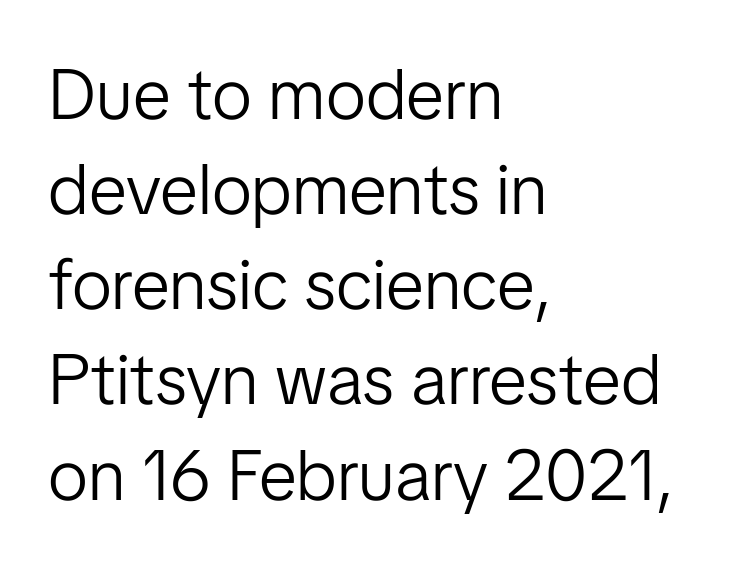
{"serif": "no", "italic": "no", "bold": "no", "weight": "light", "width": "normal", "stroke_contrast": "low", "x_height": "medium", "monospaced": "no", "underline": "no", "align": "left", "line_spacing": "normal", "line_spacing_ratio": 1.34, "letter_spacing": "normal", "letter_spacing_em": 0.0, "glyph_px": 71}
